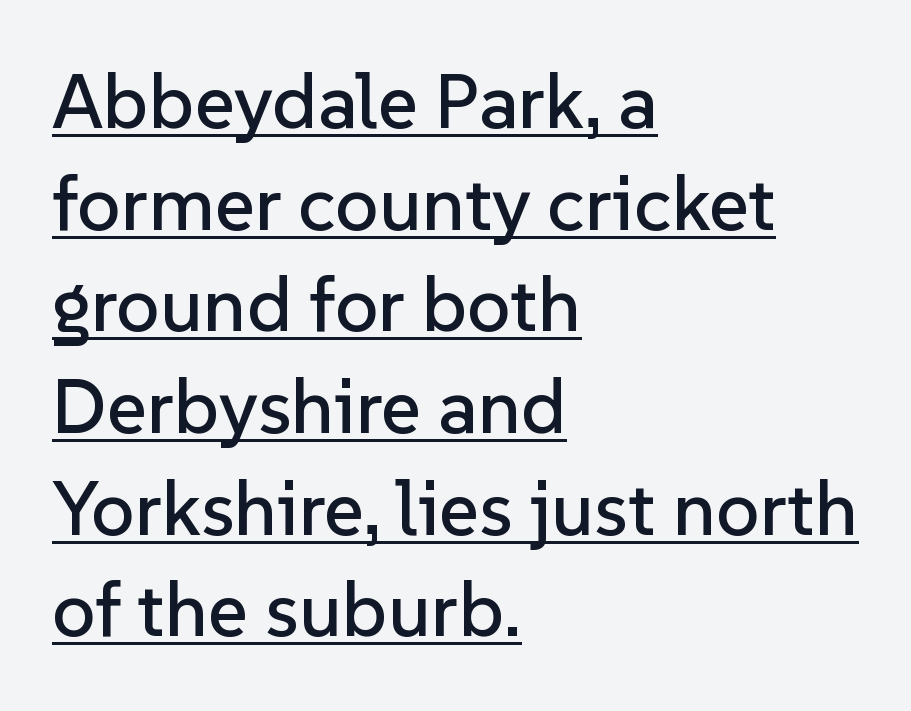
The image shows 77 px sans-serif type, upright; set left-aligned, normal line spacing (1.32x), normal letter spacing, underlined; low stroke contrast and a medium x-height.
